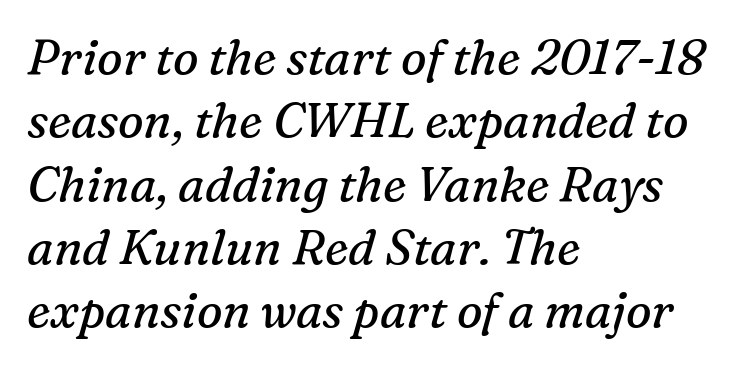
Q: Is the text bold? A: No.
Q: Is the text italic (slanted)? A: Yes, it leans right by about 16 degrees.
Q: Is the typeface a serif or a sans-serif typeface? A: Serif.
Q: Is the text underlined? A: No.
Q: How is the paragraph aligned? A: Left-aligned.
Q: Is the spacing between letters normal or unusually wide? A: Normal.
Q: Is the spacing between lines tight, normal or loose? A: Normal.
Q: Width (condensed, normal, or wide)? A: Normal.
Q: Stroke contrast? A: Medium.
Q: x-height? A: Medium.
Q: Monospaced? A: No.
